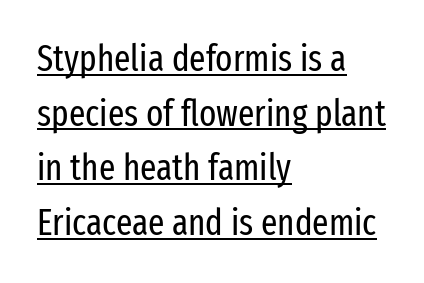
You can see a thin bar hugging the bottom of the glyphs. Examine the stroke ends and you'll find no serifs. Interline gaps are of average width in this sample. Look at the tracking — it's just the regular setting, nothing added. These lines stack with their left ends in a neat column. Quick note: not italic, upright.
